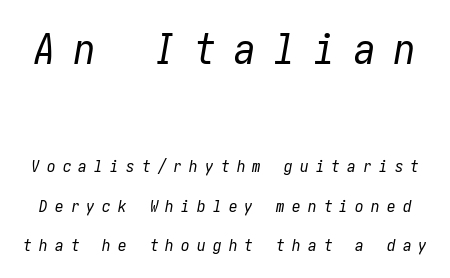
This rendering widens character spacing well past its baseline value. Clear beneath every line of the passage. Stems and bowls with no extra thickness — not bold. This sample trades compactness for vertical openness between lines.
